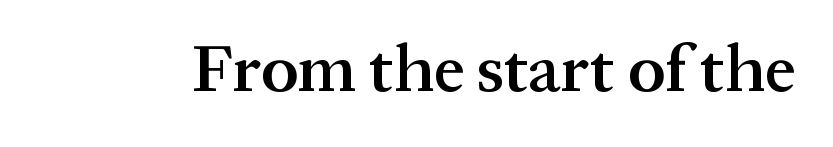
{"serif": "yes", "italic": "no", "bold": "semi", "weight": "semibold", "width": "normal", "stroke_contrast": "medium", "x_height": "medium", "monospaced": "no", "underline": "no", "letter_spacing": "normal", "letter_spacing_em": 0.0, "glyph_px": 68}
